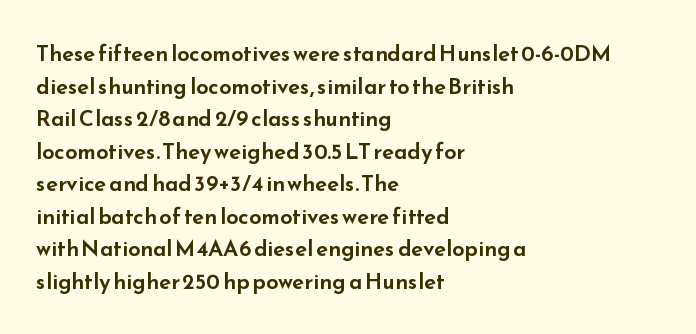
The string is rendered with underlining switched off. Successive baselines arrive at the customary interval. The paragraph shown leans on its left margin. Do the letters lean? They stand straight. The passage shown has conventional tracking throughout.
